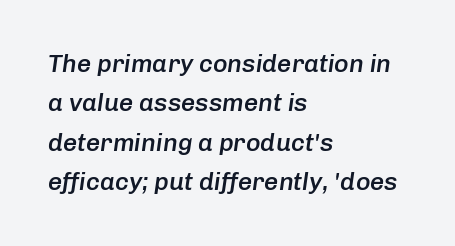
Q: Is the text bold? A: Semi-bold.
Q: Is the text italic (slanted)? A: Yes, it leans right by about 8 degrees.
Q: Is the text underlined? A: No.
Q: How is the paragraph aligned? A: Left-aligned.
Q: Is the spacing between letters normal or unusually wide? A: Normal.
Q: Is the spacing between lines tight, normal or loose? A: Normal.
